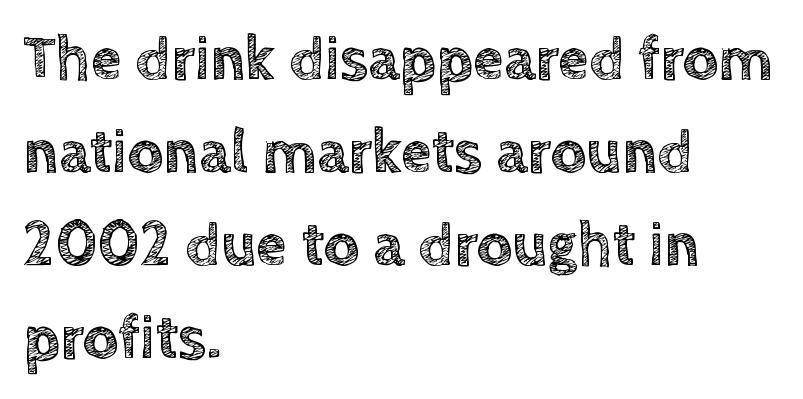
Quick note: underline off. The text block is weighted toward the left margin, trailing off unevenly rightward. This sample keeps an unexceptional amount of space between lines. Tall strokes in this sample are plumb rather than angled.
